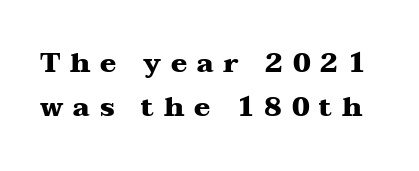
The image shows 27 px bold type, upright; set normal line spacing (1.62x), unusually wide letter spacing (+0.36 em), not underlined.
